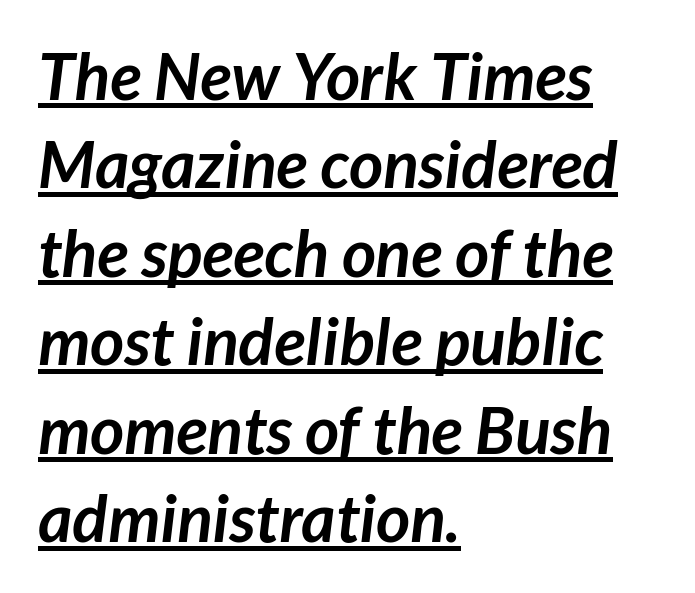
The image shows 66 px semibold sans-serif type; set left-aligned, normal line spacing (1.34x), normal letter spacing, underlined; low stroke contrast and a medium x-height.
